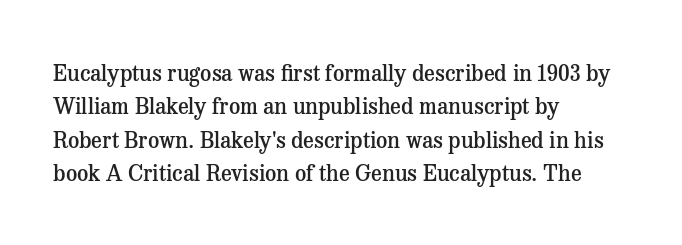
{"italic": "no", "bold": "semi", "underline": "no", "align": "left", "line_spacing": "normal", "line_spacing_ratio": 1.52, "letter_spacing": "normal", "letter_spacing_em": 0.0, "glyph_px": 22}
